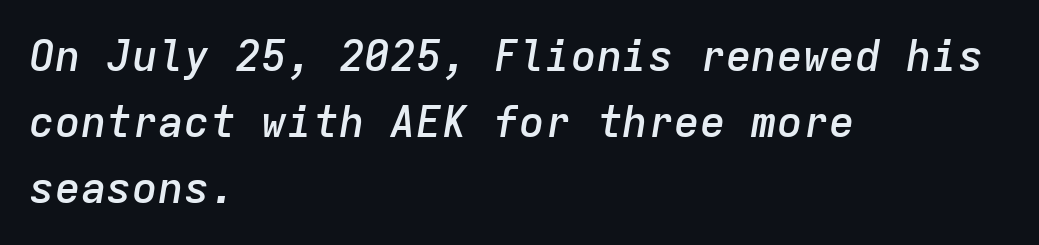
Casual observation: everything's shoved over to the left. There is no visible air inserted between adjacent glyphs. The passage shown leans; its letterforms are oblique. The face used here is monospaced, like something from a code editor.
